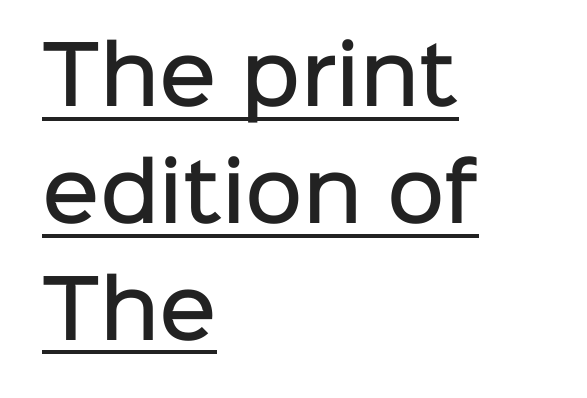
Set as a demibold, roughly 600 on the weight scale. These lines sit exactly where default settings would place them. You can see a thin bar hugging the bottom of the glyphs. Grotesque or geometric, the face here clearly has no serifs. Character widths vary here, with narrow letters taking less room than wide ones. Honestly, the letter spacing is just normal — you wouldn't notice it.
